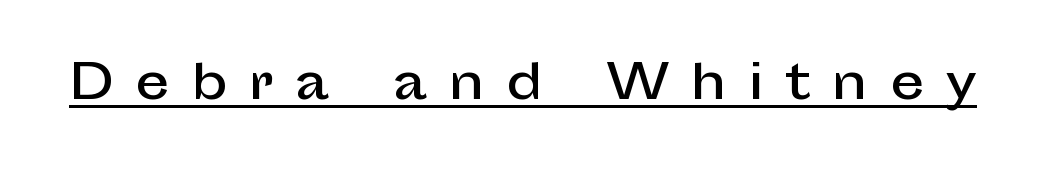
The image shows 48 px sans-serif type, upright; set unusually wide letter spacing (+0.45 em), underlined; low stroke contrast and a medium x-height.
